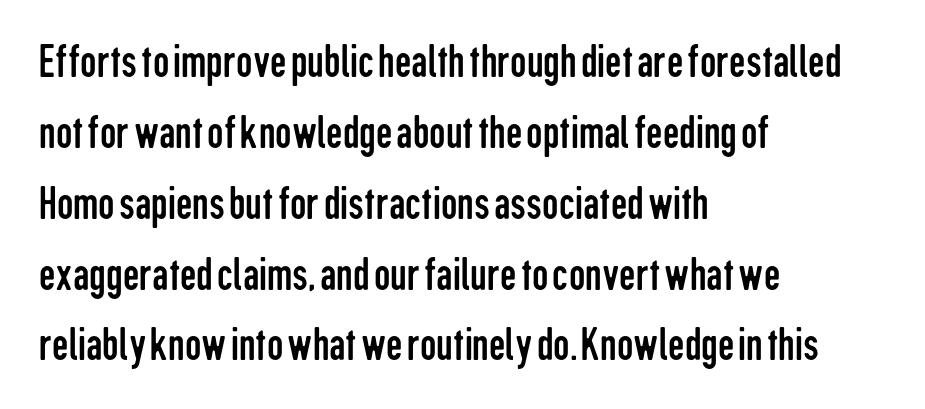
The image shows 46 px regular-weight, condensed sans-serif type, upright; set left-aligned, normal line spacing (1.54x), normal letter spacing, not underlined; low stroke contrast and a medium x-height.
